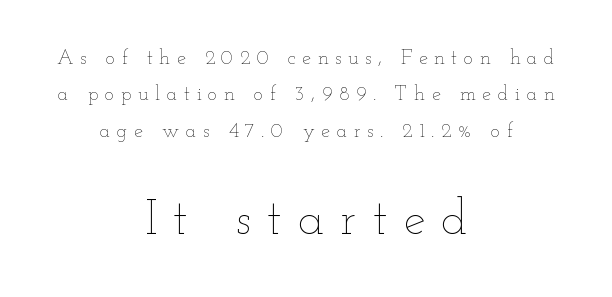
{"italic": "no", "bold": "no", "weight": "thin", "width": "wide", "stroke_contrast": "low", "x_height": "small", "monospaced": "no", "underline": "no", "align": "center", "line_spacing_ratio": 1.82, "letter_spacing": "wide", "letter_spacing_em": 0.33, "larger_block": "second", "size_ratio": 2.45, "glyph_px": 49}
